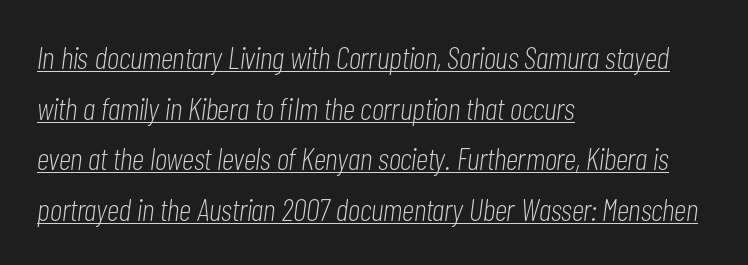
{"italic": "yes", "lean": "right", "slant_degrees": 7, "bold": "no", "weight": "light", "width": "condensed", "stroke_contrast": "low", "x_height": "medium", "monospaced": "no", "underline": "yes", "align": "left", "line_spacing": "normal", "line_spacing_ratio": 1.58, "letter_spacing": "normal", "letter_spacing_em": 0.0, "glyph_px": 32}
